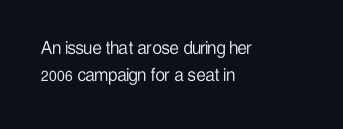
{"italic": "no", "bold": "no", "underline": "no", "align": "left", "line_spacing": "normal", "line_spacing_ratio": 1.27, "letter_spacing": "normal", "letter_spacing_em": 0.0, "glyph_px": 21}
